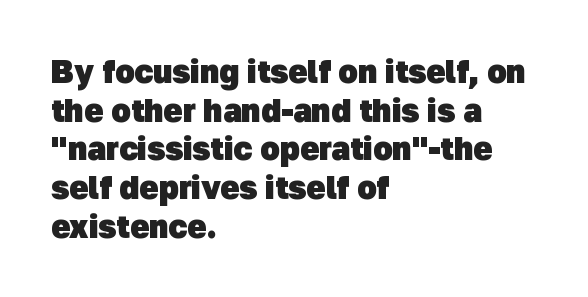
Q: Is the text bold? A: Yes.
Q: Is the typeface a serif or a sans-serif typeface? A: Sans-serif.
Q: Is the text underlined? A: No.
Q: How is the paragraph aligned? A: Left-aligned.
Q: Is the spacing between letters normal or unusually wide? A: Normal.
Q: Width (condensed, normal, or wide)? A: Normal.
Q: Stroke contrast? A: Low.
Q: x-height? A: Medium.
Q: Monospaced? A: No.
